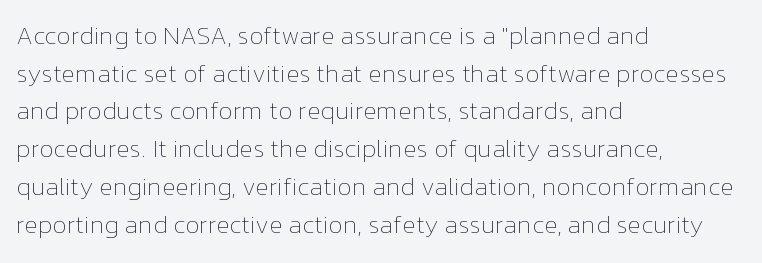
The image shows 25 px text type, upright; set left-aligned, normal line spacing (1.51x), normal letter spacing, not underlined.
